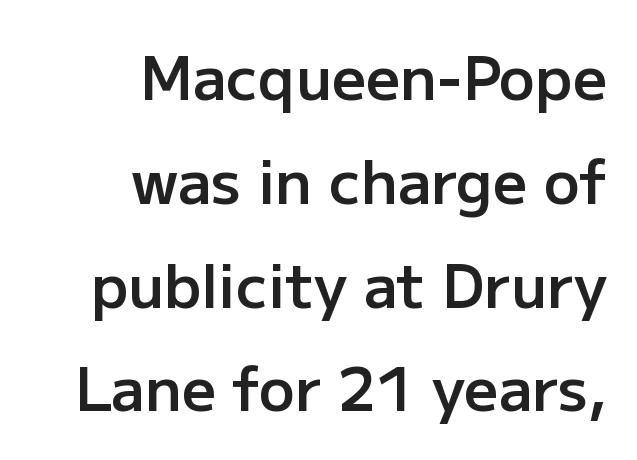
{"serif": "no", "italic": "no", "bold": "semi", "weight": "semibold", "width": "normal", "stroke_contrast": "low", "x_height": "medium", "monospaced": "no", "underline": "no", "align": "right", "line_spacing_ratio": 1.73, "letter_spacing": "normal", "letter_spacing_em": 0.0, "glyph_px": 60}
